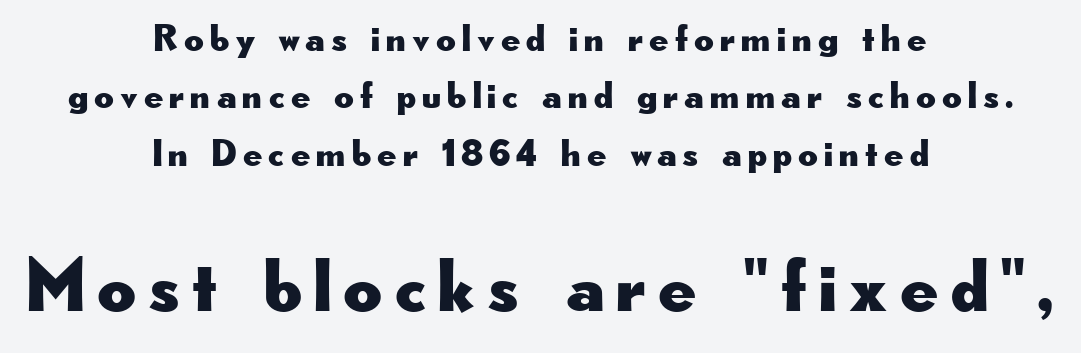
Q: Is the text italic (slanted)? A: No, it is upright.
Q: Is the typeface a serif or a sans-serif typeface? A: Sans-serif.
Q: Is the text underlined? A: No.
Q: How is the paragraph aligned? A: Centered.
Q: Is the spacing between lines tight, normal or loose? A: Normal.
Q: Which block of text is set in a larger size, the first (top) or the second (bottom)? A: The second (bottom) one.
Q: Width (condensed, normal, or wide)? A: Wide.
Q: Stroke contrast? A: Low.
Q: x-height? A: Small.
Q: Monospaced? A: No.
